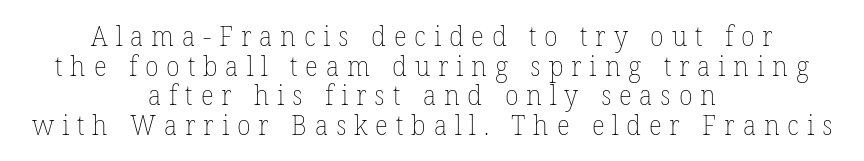
The image shows 28 px thin type, upright; set centered, tight line spacing (1.06x), unusually wide letter spacing (+0.28 em), not underlined; low stroke contrast and a medium x-height.
